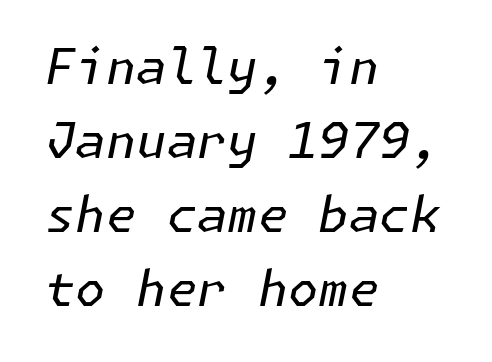
The image shows 49 px regular-weight type, italic (leaning right); set left-aligned, normal line spacing (1.51x), normal letter spacing, not underlined; low stroke contrast and a medium x-height.
